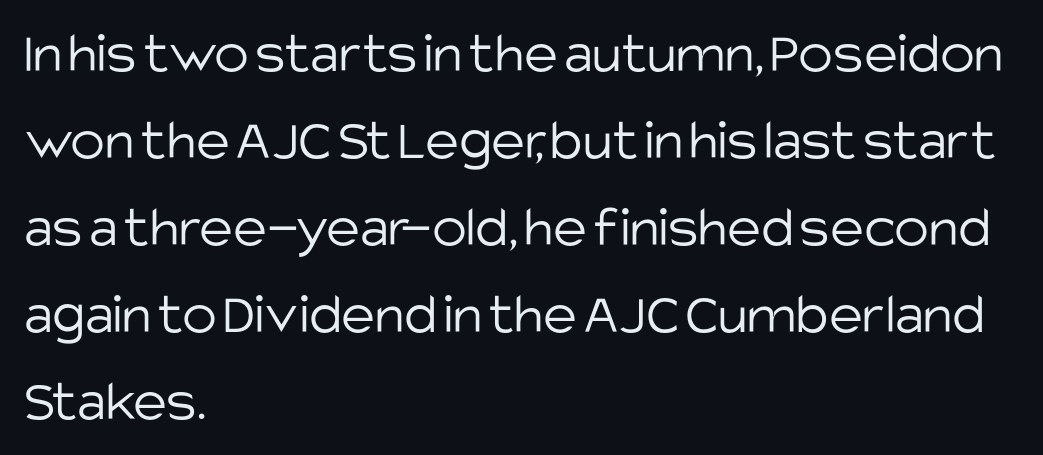
The image shows 58 px light sans-serif type, upright; set left-aligned, normal line spacing (1.5x), normal letter spacing, not underlined; low stroke contrast and a large x-height.
